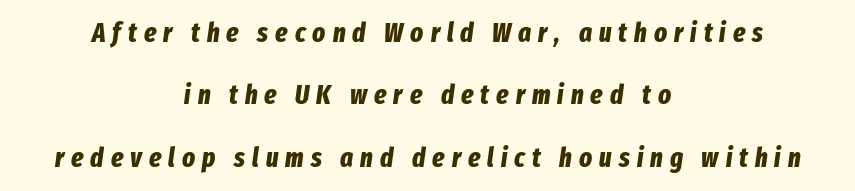
Each line is balanced around a shared central axis. Bare-footed words on every line. The glyphs look as if they've been sheared to an angle. You'd pick this weight for a headline — it's a proper bold.
